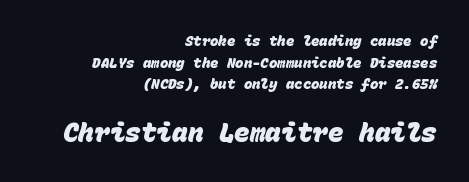
The lower block of text is set noticeably larger than the block above it. A full-strength bold gives these letters their thick strokes. Every row of glyphs terminates at an identical x-position on the right. Evenly set lines give the paragraph a standard silhouette. Plain, unruled lines of type.
